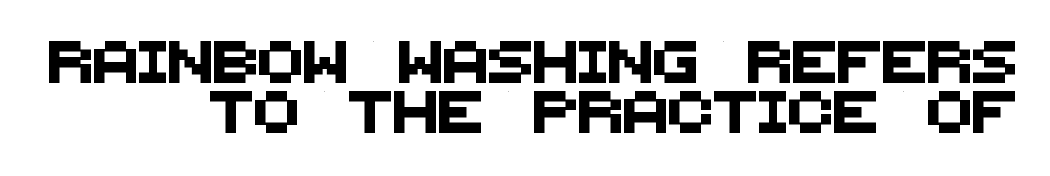
Letterform terminals end flat and unadorned throughout the passage. The words here are not underlined. The face used here is proportionally spaced, like ordinary book or web type. The rendering keeps characters at their native spacing. One-word summary of the alignment: right.
